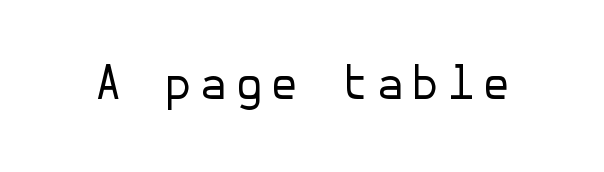
This is the regular roman posture of the typeface. Letterform terminals end flat and unadorned throughout the passage. No extra ink here — the face is not bold. The string is rendered with underlining switched off.
